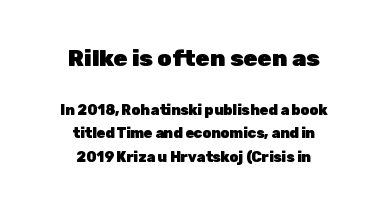
A typesetter would call this leading conventional body-copy spacing. This rendering uses center alignment, leaving both contours irregular but symmetric. Each row of text sits above clean, open space. Whoever set this made the first block the dominant, larger element. Strokes here are thick enough to call this a true bold.
